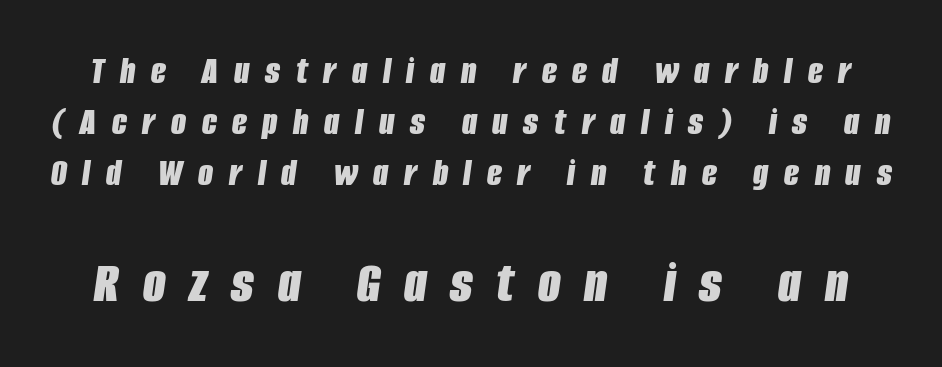
Q: Is the text bold? A: Yes.
Q: Is the text italic (slanted)? A: Yes, it leans right by about 8 degrees.
Q: Is the text underlined? A: No.
Q: Is the spacing between letters normal or unusually wide? A: Unusually wide.
Q: Is the spacing between lines tight, normal or loose? A: Normal.
Q: Which block of text is set in a larger size, the first (top) or the second (bottom)? A: The second (bottom) one.
Q: Width (condensed, normal, or wide)? A: Condensed.
Q: Stroke contrast? A: Low.
Q: x-height? A: Large.
Q: Monospaced? A: No.
